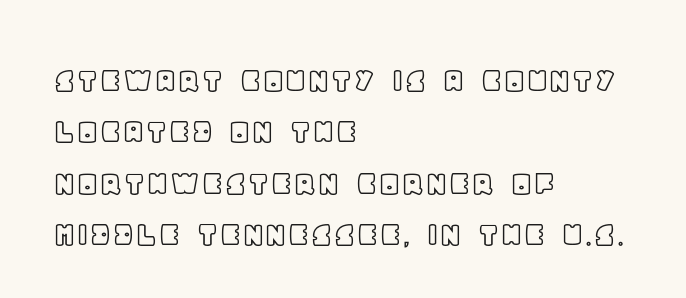
Q: Is the text italic (slanted)? A: No, it is upright.
Q: Is the text underlined? A: No.
Q: How is the paragraph aligned? A: Left-aligned.
Q: Is the spacing between letters normal or unusually wide? A: Normal.
Q: Is the spacing between lines tight, normal or loose? A: Normal.
Q: Width (condensed, normal, or wide)? A: Normal.
Q: x-height? A: Large.
Q: Monospaced? A: No.
